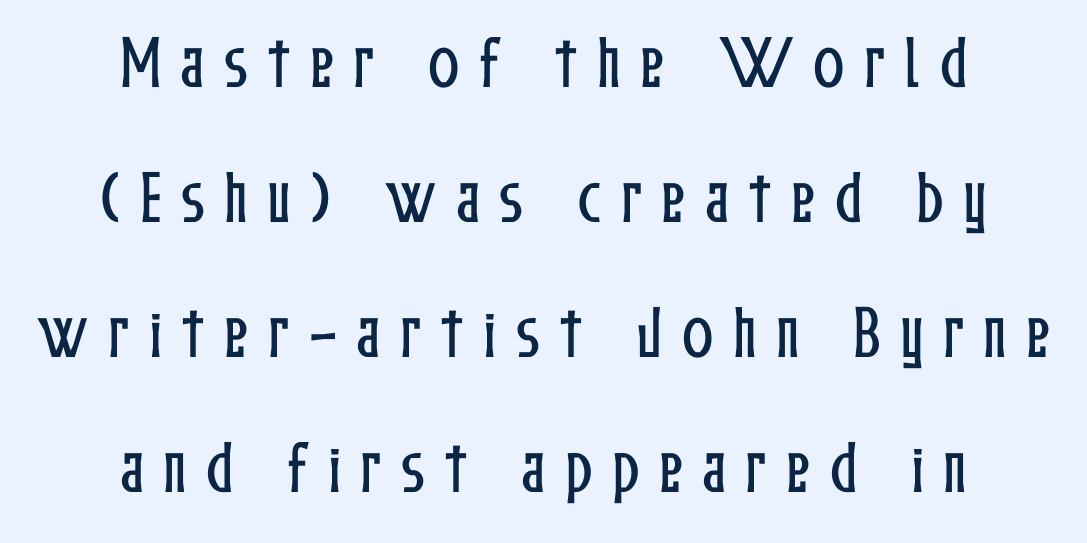
Q: Is the text italic (slanted)? A: No, it is upright.
Q: Is the text underlined? A: No.
Q: How is the paragraph aligned? A: Centered.
Q: Is the spacing between letters normal or unusually wide? A: Unusually wide.
Q: Is the spacing between lines tight, normal or loose? A: Loose.
Q: Width (condensed, normal, or wide)? A: Condensed.
Q: Stroke contrast? A: Low.
Q: x-height? A: Medium.
Q: Monospaced? A: No.
